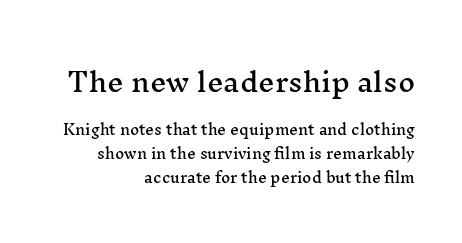
It's the straight-up-and-down kind of type. Quick note: underline off. A student would call this right alignment; a typographer would say flush right, rag left. These lines keep a tight, regular rhythm from letter to letter.
